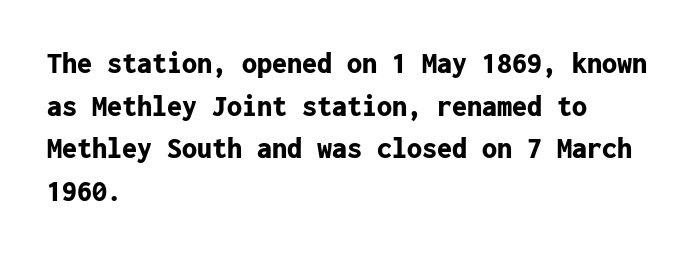
{"serif": "no", "italic": "no", "bold": "yes", "weight": "bold", "width": "normal", "stroke_contrast": "low", "x_height": "medium", "monospaced": "yes", "underline": "no", "align": "left", "line_spacing": "normal", "line_spacing_ratio": 1.42, "letter_spacing": "normal", "letter_spacing_em": 0.0, "glyph_px": 30}
